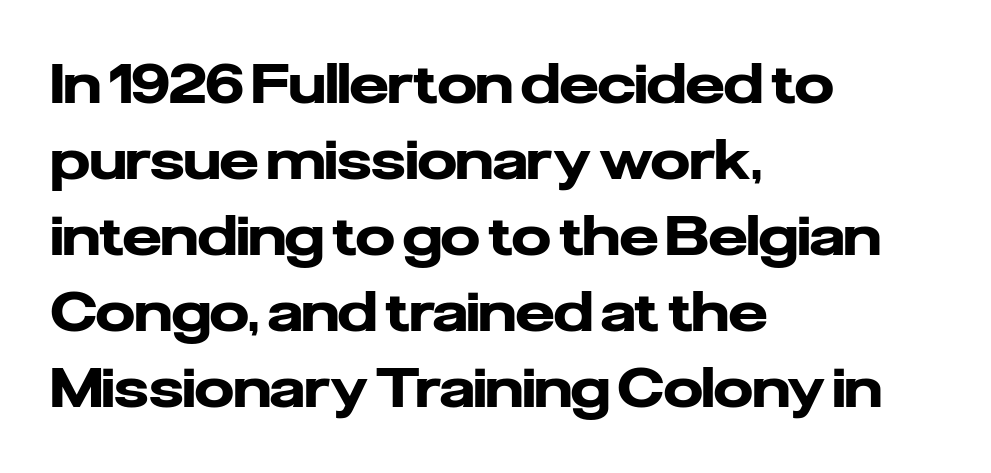
The image shows 55 px heavy sans-serif type, upright; set left-aligned, normal line spacing (1.38x), normal letter spacing, not underlined; low stroke contrast and a medium x-height.
